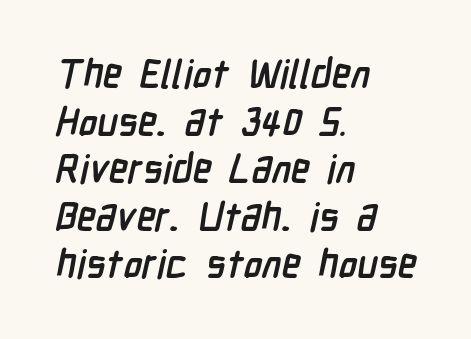
{"serif": "no", "bold": "yes", "weight": "semibold", "width": "condensed", "stroke_contrast": "low", "x_height": "medium", "monospaced": "no", "underline": "no", "align": "left", "line_spacing_ratio": 1.22, "letter_spacing": "normal", "letter_spacing_em": 0.0, "glyph_px": 39}
